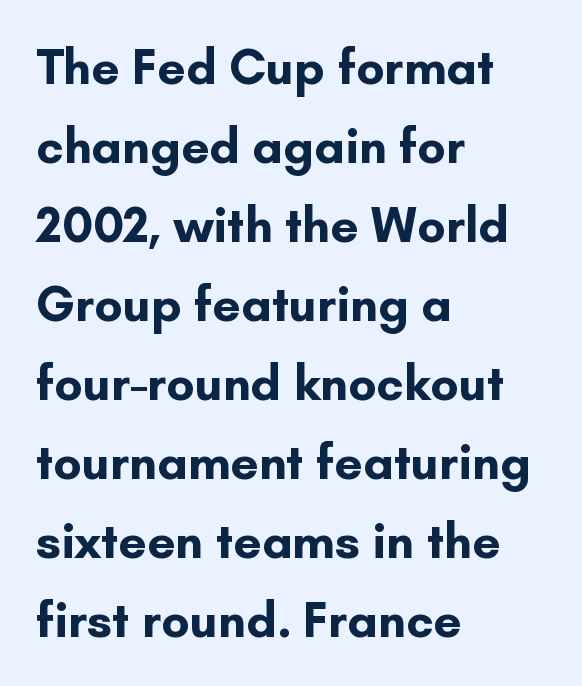
The image shows 50 px bold sans-serif type, upright; set left-aligned, normal line spacing (1.58x), normal letter spacing, not underlined; low stroke contrast and a small x-height.
